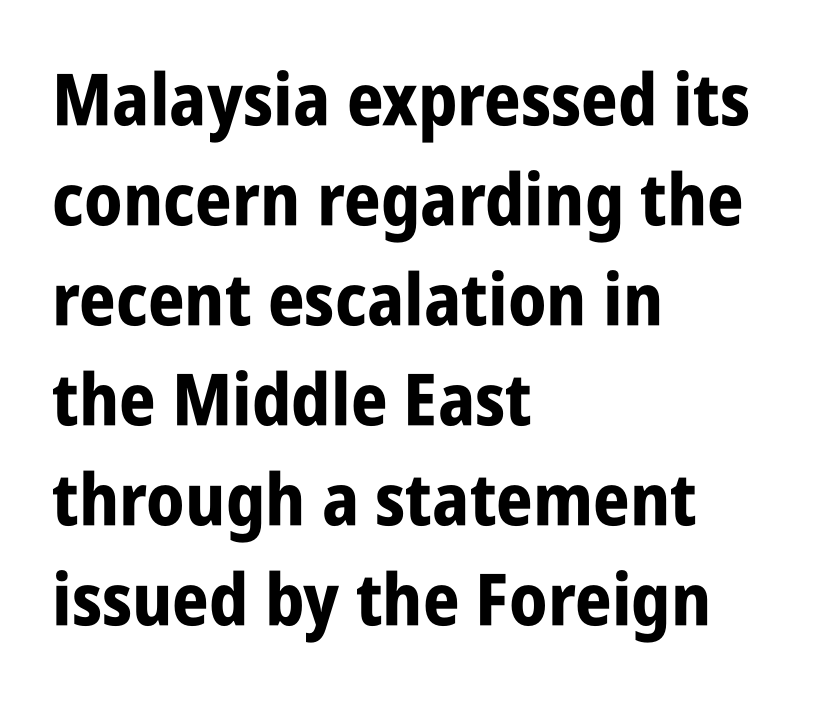
Q: Is the text bold? A: Yes.
Q: Is the text italic (slanted)? A: No, it is upright.
Q: Is the typeface a serif or a sans-serif typeface? A: Sans-serif.
Q: Is the text underlined? A: No.
Q: How is the paragraph aligned? A: Left-aligned.
Q: Is the spacing between letters normal or unusually wide? A: Normal.
Q: Is the spacing between lines tight, normal or loose? A: Normal.
Q: Width (condensed, normal, or wide)? A: Condensed.
Q: Stroke contrast? A: Low.
Q: x-height? A: Large.
Q: Monospaced? A: No.
